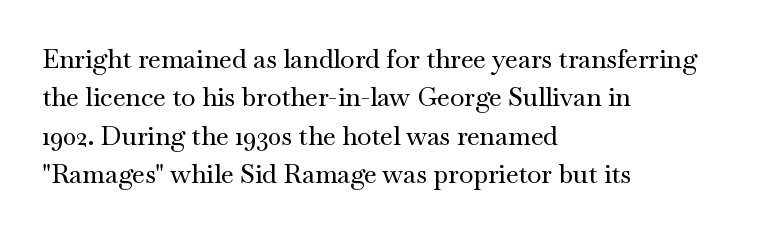
These lines keep a tight, regular rhythm from letter to letter. A student would call this left alignment; a typographer would say flush left, rag right. Descenders are the only things crossing below the line. Evenly set lines give the paragraph a standard silhouette. Ordinary non-slanted type is in use.
